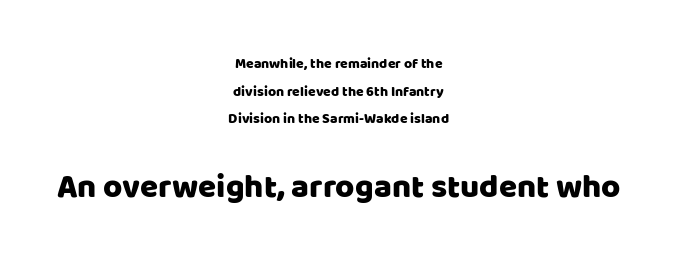
{"serif": "no", "italic": "no", "width": "normal", "stroke_contrast": "low", "x_height": "large", "monospaced": "no", "underline": "no", "align": "center", "line_spacing": "loose", "line_spacing_ratio": 1.97, "letter_spacing": "normal", "letter_spacing_em": 0.0, "larger_block": "second", "size_ratio": 2.36, "glyph_px": 33}
